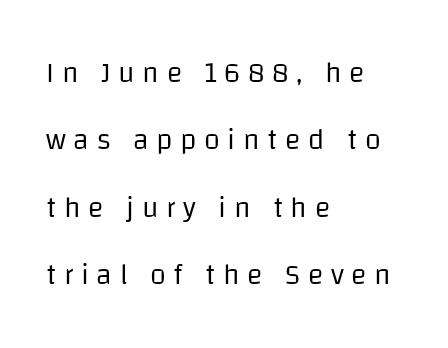
The image shows 29 px regular-weight sans-serif type, upright; set left-aligned, loose line spacing (2.32x), unusually wide letter spacing (+0.26 em), not underlined; low stroke contrast and a large x-height.
